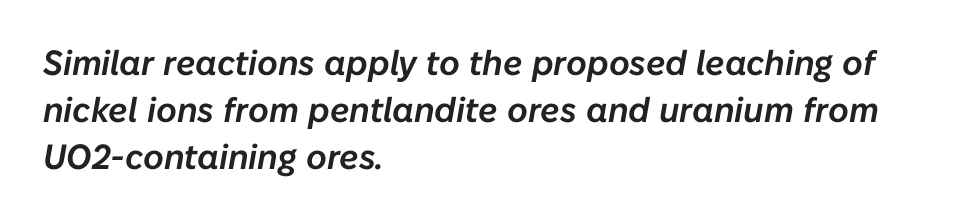
This rendering features lettering with no underline. Emphasis-style slanted type is in use. Standard letterfit; no display-style spreading of the glyphs. The compositor pushed each line to the left boundary.
